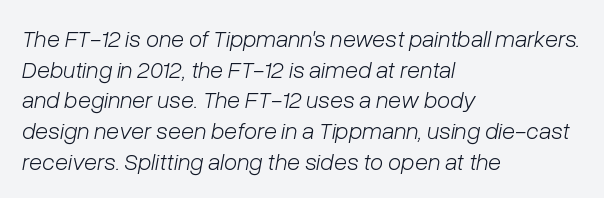
Q: Is the text bold? A: No.
Q: Is the text italic (slanted)? A: Yes, it leans right by about 10 degrees.
Q: Is the text underlined? A: No.
Q: How is the paragraph aligned? A: Left-aligned.
Q: Is the spacing between letters normal or unusually wide? A: Normal.
Q: Is the spacing between lines tight, normal or loose? A: Normal.
